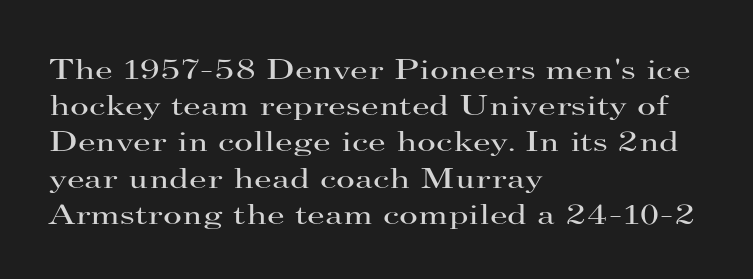
Q: Is the text bold? A: No.
Q: Is the text italic (slanted)? A: No, it is upright.
Q: Is the typeface a serif or a sans-serif typeface? A: Serif.
Q: Is the text underlined? A: No.
Q: How is the paragraph aligned? A: Left-aligned.
Q: Is the spacing between letters normal or unusually wide? A: Normal.
Q: Is the spacing between lines tight, normal or loose? A: Normal.
Q: Width (condensed, normal, or wide)? A: Wide.
Q: Stroke contrast? A: High.
Q: x-height? A: Small.
Q: Monospaced? A: No.
